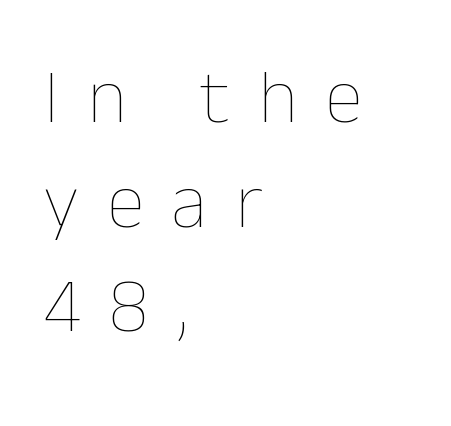
Compared with typical body copy, the letter spacing here is much looser. The specimen omits any rule beneath the text block's lines. Character widths vary here, with narrow letters taking less room than wide ones. The paragraph has a hard left edge and a soft right edge.
